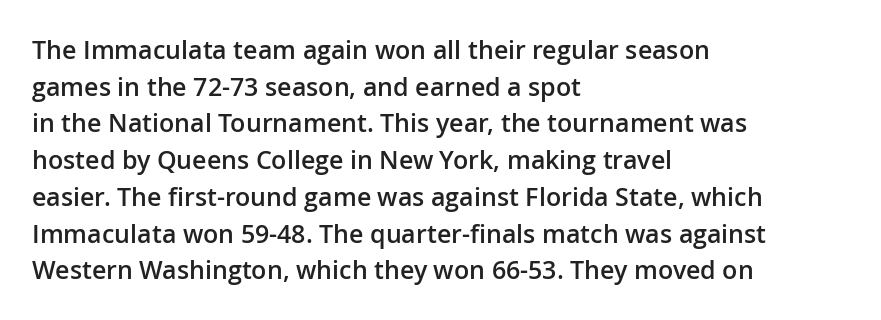
Q: Is the text bold? A: Semi-bold.
Q: Is the text italic (slanted)? A: No, it is upright.
Q: Is the text underlined? A: No.
Q: How is the paragraph aligned? A: Left-aligned.
Q: Is the spacing between letters normal or unusually wide? A: Normal.
Q: Is the spacing between lines tight, normal or loose? A: Normal.
